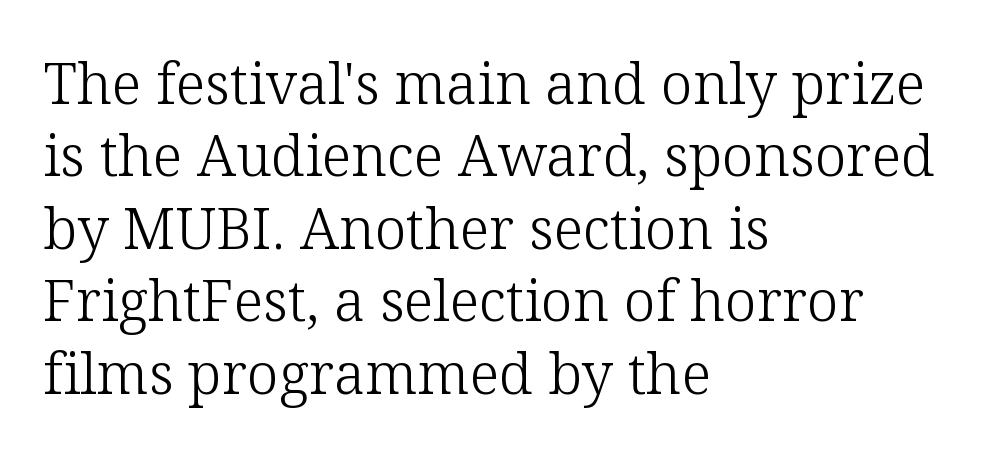
{"serif": "yes", "italic": "no", "bold": "no", "weight": "light", "width": "normal", "stroke_contrast": "low", "x_height": "medium", "monospaced": "no", "underline": "no", "align": "left", "line_spacing": "normal", "line_spacing_ratio": 1.27, "letter_spacing": "normal", "letter_spacing_em": 0.0, "glyph_px": 57}
